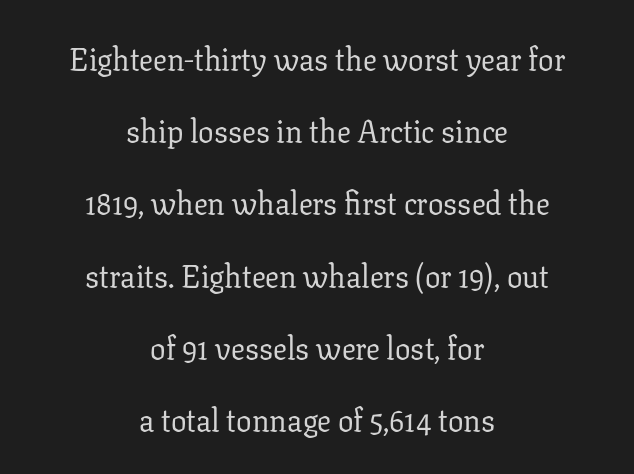
Q: Is the text bold? A: No.
Q: Is the text italic (slanted)? A: No, it is upright.
Q: Is the typeface a serif or a sans-serif typeface? A: Serif.
Q: Is the text underlined? A: No.
Q: How is the paragraph aligned? A: Centered.
Q: Is the spacing between letters normal or unusually wide? A: Normal.
Q: Is the spacing between lines tight, normal or loose? A: Loose.
Q: Width (condensed, normal, or wide)? A: Normal.
Q: Stroke contrast? A: Low.
Q: x-height? A: Medium.
Q: Monospaced? A: No.
